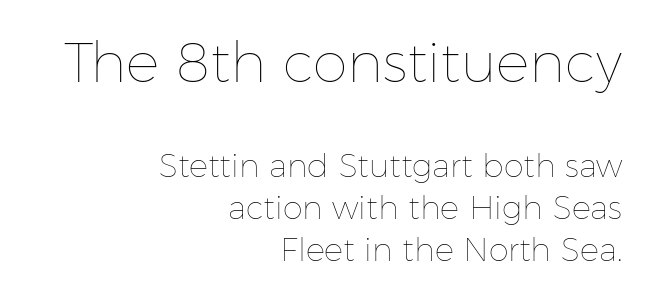
Q: Is the text bold? A: No.
Q: Is the text italic (slanted)? A: No, it is upright.
Q: Is the text underlined? A: No.
Q: How is the paragraph aligned? A: Right-aligned.
Q: Is the spacing between letters normal or unusually wide? A: Normal.
Q: Is the spacing between lines tight, normal or loose? A: Normal.
Q: Which block of text is set in a larger size, the first (top) or the second (bottom)? A: The first (top) one.
Q: Width (condensed, normal, or wide)? A: Normal.
Q: Stroke contrast? A: Low.
Q: x-height? A: Medium.
Q: Monospaced? A: No.
